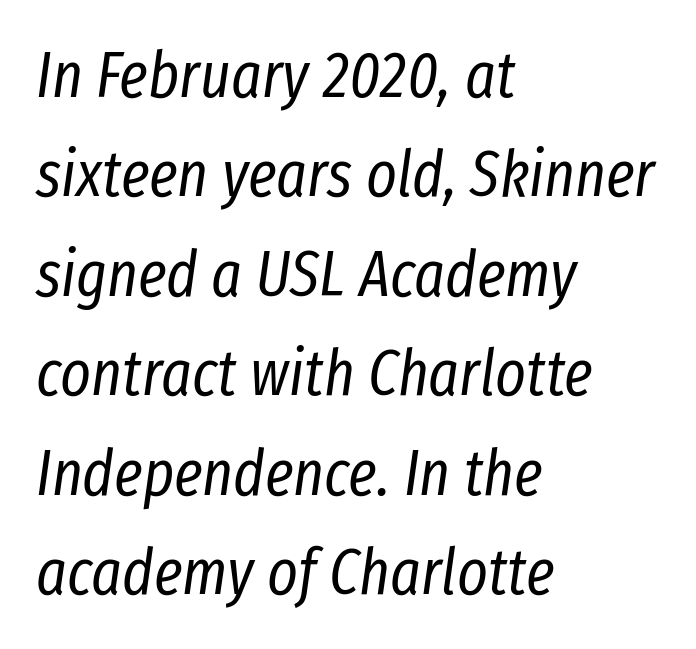
Q: Is the text bold? A: No.
Q: Is the text italic (slanted)? A: Yes, it leans right by about 8 degrees.
Q: Is the text underlined? A: No.
Q: How is the paragraph aligned? A: Left-aligned.
Q: Is the spacing between letters normal or unusually wide? A: Normal.
Q: Is the spacing between lines tight, normal or loose? A: Normal.
Q: Width (condensed, normal, or wide)? A: Condensed.
Q: Stroke contrast? A: Low.
Q: x-height? A: Medium.
Q: Monospaced? A: No.
